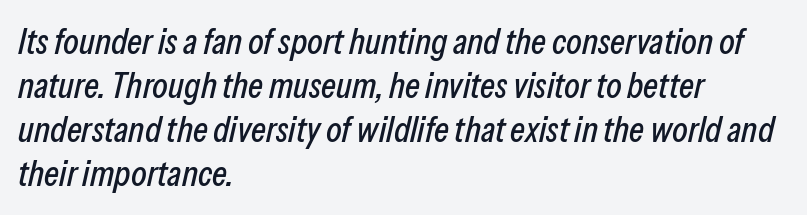
Descenders are the only things crossing below the line. The letters are slanted; this is an italic face. The face used here is rendered with its standard letterfit. The paragraph shown leans on its left margin.
